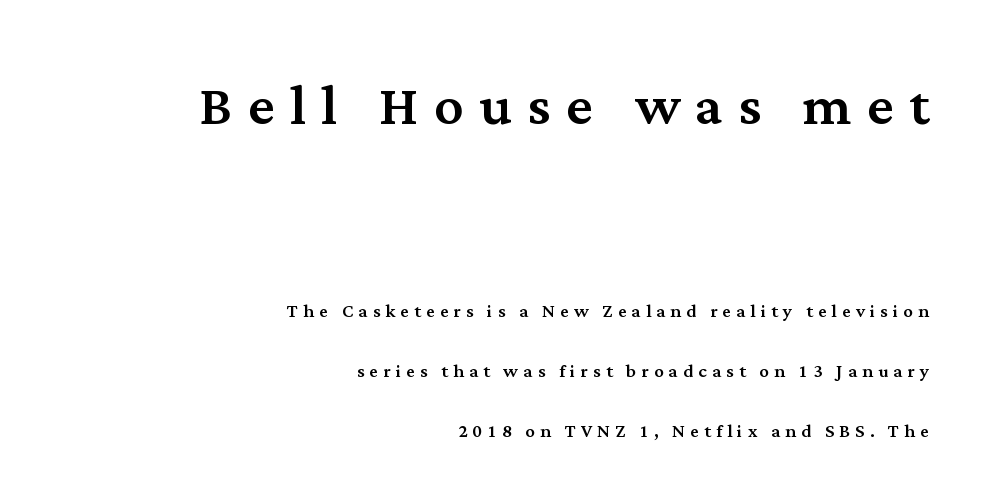
Q: Is the text italic (slanted)? A: No, it is upright.
Q: Is the typeface a serif or a sans-serif typeface? A: Serif.
Q: Is the text underlined? A: No.
Q: How is the paragraph aligned? A: Right-aligned.
Q: Is the spacing between letters normal or unusually wide? A: Unusually wide.
Q: Is the spacing between lines tight, normal or loose? A: Loose.
Q: Which block of text is set in a larger size, the first (top) or the second (bottom)? A: The first (top) one.
Q: Width (condensed, normal, or wide)? A: Normal.
Q: Stroke contrast? A: Medium.
Q: x-height? A: Medium.
Q: Monospaced? A: No.
